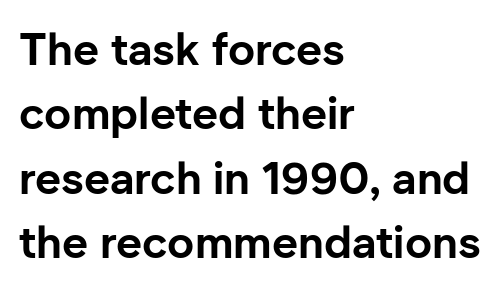
The image shows 45 px bold sans-serif type, upright; set left-aligned, normal line spacing (1.43x), normal letter spacing, not underlined; low stroke contrast and a medium x-height.
